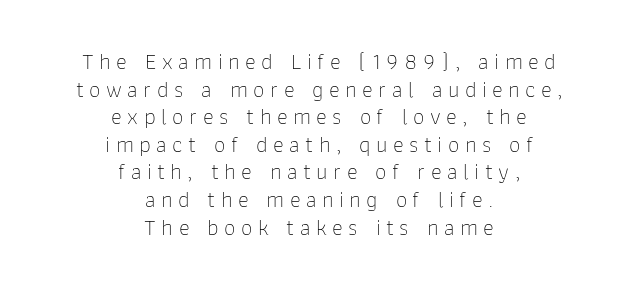
{"italic": "no", "bold": "no", "underline": "no", "align": "center", "line_spacing_ratio": 1.2, "letter_spacing": "wide", "letter_spacing_em": 0.24, "glyph_px": 23}
